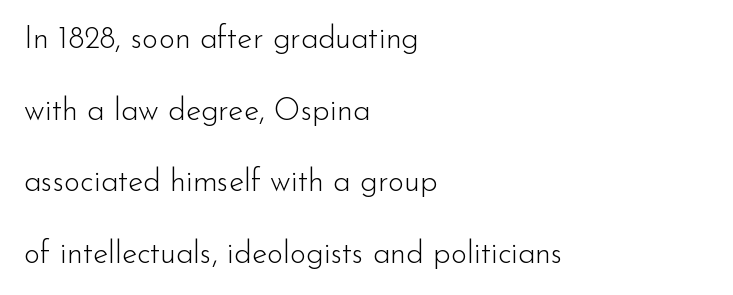
The passage is arranged the way most books set body copy — flush left. There is no visible air inserted between adjacent glyphs. Ascenders rise straight up at ninety degrees. Beneath every word, the page is bare.
